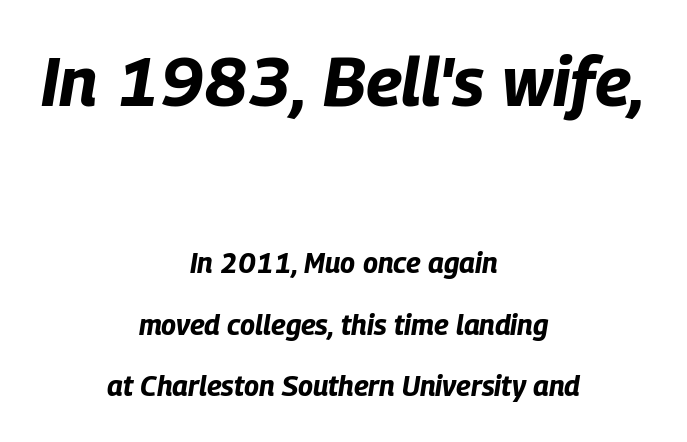
Thick stems and heavy bowls — unmistakably bold. Larger block? The one above; the one below is distinctly smaller. You could call the tracking neutral — neither tight nor loose. Characters are canted at an angle relative to the baseline's perpendicular. Summary of vertical rhythm: relaxed, with wide interline spacing.
